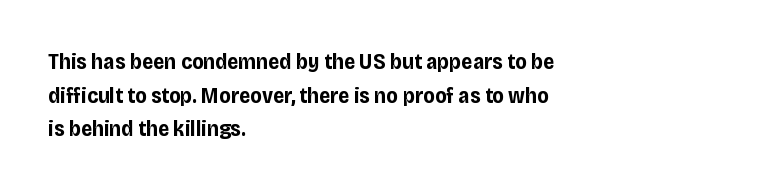
Q: Is the text bold? A: Yes.
Q: Is the text italic (slanted)? A: No, it is upright.
Q: Is the text underlined? A: No.
Q: How is the paragraph aligned? A: Left-aligned.
Q: Is the spacing between letters normal or unusually wide? A: Normal.
Q: Is the spacing between lines tight, normal or loose? A: Normal.
